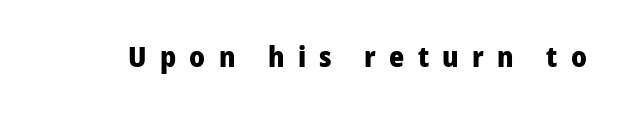
{"serif": "no", "italic": "no", "bold": "yes", "weight": "heavy", "width": "normal", "stroke_contrast": "low", "x_height": "medium", "monospaced": "no", "underline": "no", "letter_spacing": "wide", "letter_spacing_em": 0.46, "glyph_px": 29}
